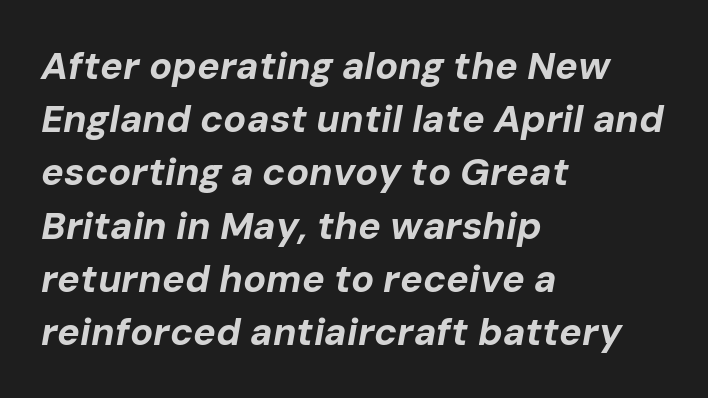
The image shows 38 px bold type, italic (leaning right); set left-aligned, normal line spacing (1.4x), normal letter spacing, not underlined; low stroke contrast and a medium x-height.
